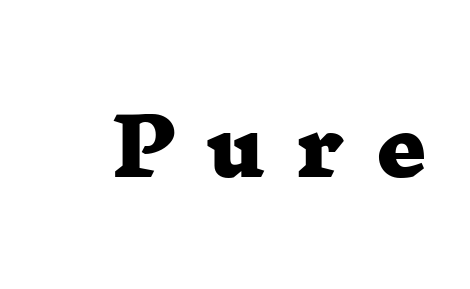
The image shows 79 px heavy, wide serif type; set unusually wide letter spacing (+0.4 em), not underlined; low stroke contrast and a medium x-height.
